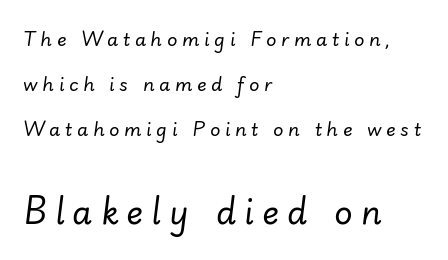
Does the bottom block carry the larger type? Yes, it does. The whole block is typeset with a tilt. Compared with typical paragraphs, the rows here are farther apart. Descenders hang freely into open space. Vertical stems look standard width or narrower in stroke.
